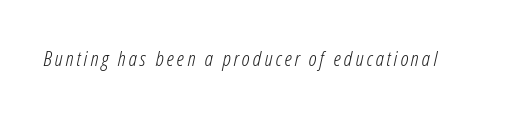
Q: Is the text bold? A: No.
Q: Is the text italic (slanted)? A: Yes, it leans right by about 12 degrees.
Q: Is the text underlined? A: No.
